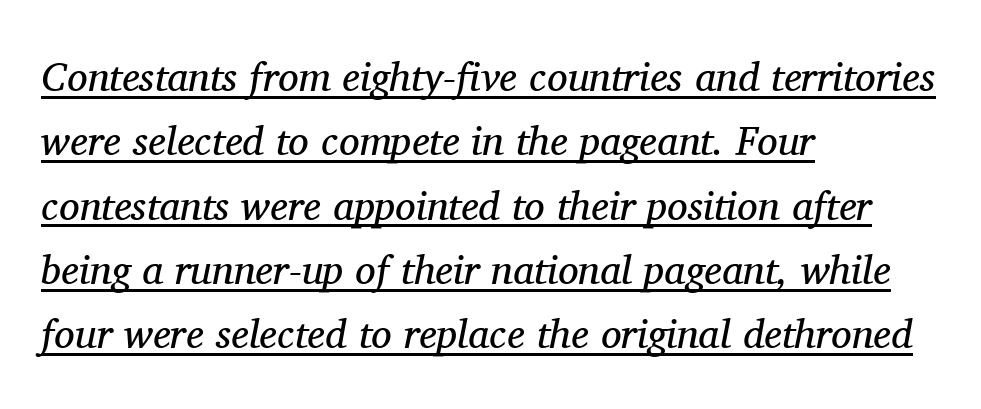
The image shows 41 px regular-weight serif type, italic (leaning right); set left-aligned, normal line spacing (1.57x), normal letter spacing, underlined; medium stroke contrast and a medium x-height.
